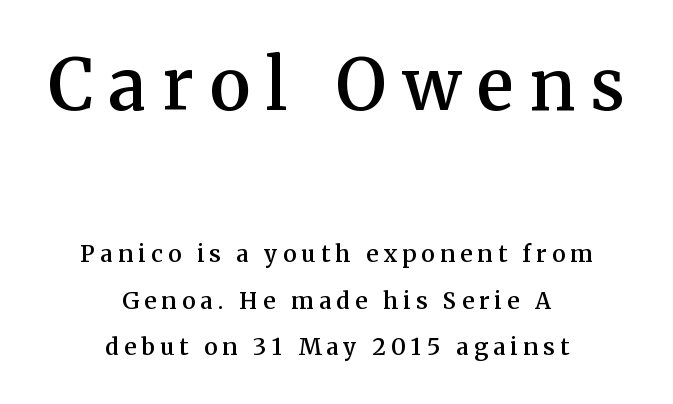
The image shows 70 px semibold serif type, upright; set centered, loose line spacing (2.03x), unusually wide letter spacing (+0.23 em), not underlined; the first (top) block is 3.04x larger; medium stroke contrast and a medium x-height.
